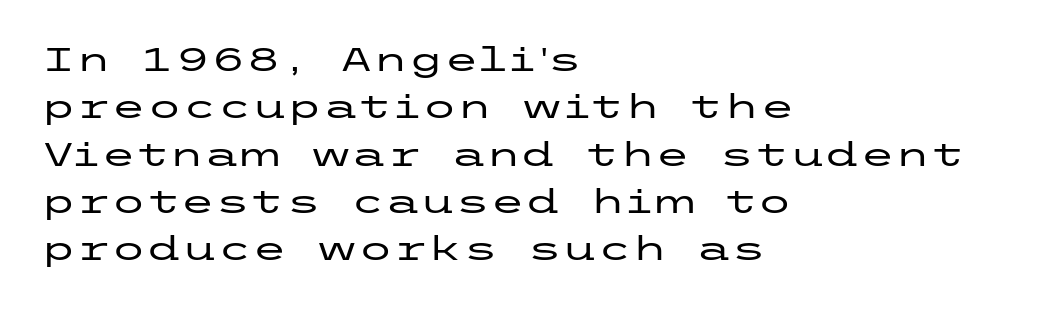
Here the glyphs are tracked normally, forming tight word shapes. Rendered with straight, roman letterforms. The compositor pushed each line to the left boundary. The passage shown stacks its lines at a standard gap.
